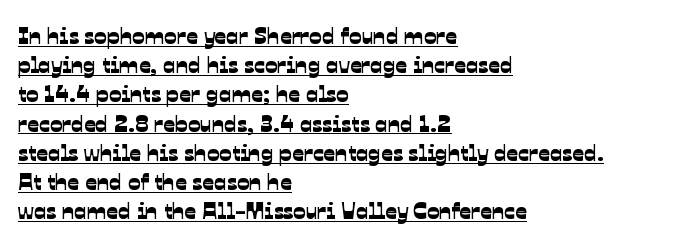
{"underline": "yes", "align": "left", "line_spacing": "normal", "line_spacing_ratio": 1.27, "letter_spacing": "normal", "letter_spacing_em": 0.0, "glyph_px": 23}
